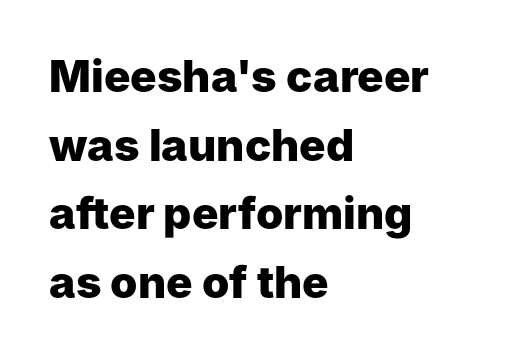
Do the characters align in a grid? No, the font is proportional. Ascenders rise straight up at ninety degrees. The letters are bold, with thick, heavy strokes. To sum up the face: it is a sans, with no serifs.
